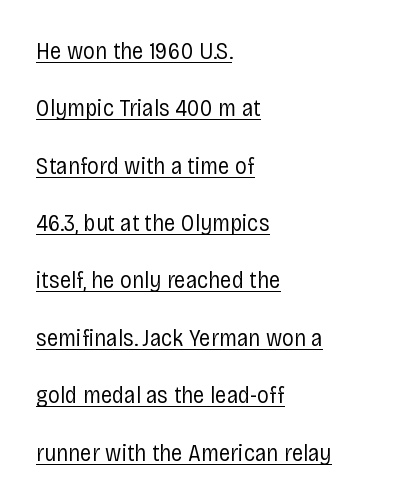
No italicization has been applied; the sample stays upright. Is there an underline? Yes — a line sits under the letters. No heavy texture on the line: the type isn't bold. A student would call this left alignment; a typographer would say flush left, rag right. This sample trades compactness for vertical openness between lines.
